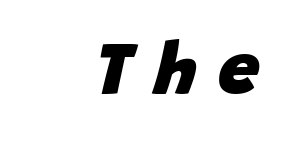
{"italic": "yes", "lean": "right", "slant_degrees": 15, "bold": "yes", "weight": "heavy", "width": "normal", "stroke_contrast": "low", "x_height": "large", "monospaced": "no", "underline": "no", "align": "right", "letter_spacing": "wide", "letter_spacing_em": 0.3, "glyph_px": 74}
